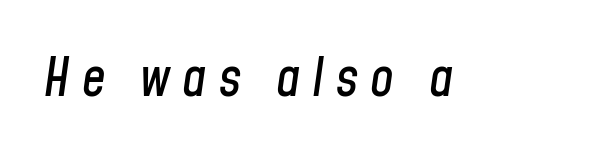
{"italic": "yes", "lean": "right", "slant_degrees": 8, "width": "condensed", "stroke_contrast": "low", "x_height": "medium", "monospaced": "no", "underline": "no", "letter_spacing": "wide", "letter_spacing_em": 0.22, "glyph_px": 53}
